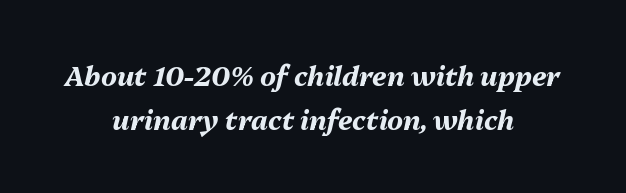
Q: Is the text bold? A: Yes.
Q: Is the text italic (slanted)? A: Yes, it leans right by about 13 degrees.
Q: Is the text underlined? A: No.
Q: How is the paragraph aligned? A: Centered.
Q: Is the spacing between letters normal or unusually wide? A: Normal.
Q: Is the spacing between lines tight, normal or loose? A: Normal.
